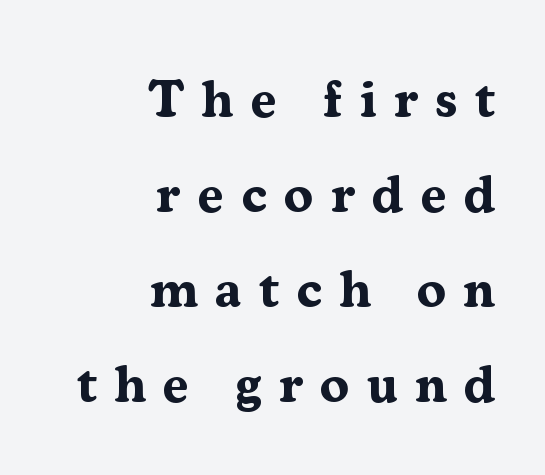
The image shows 53 px bold serif type, upright; set right-aligned, line spacing 1.79x, unusually wide letter spacing (+0.32 em), not underlined; medium stroke contrast and a medium x-height.
